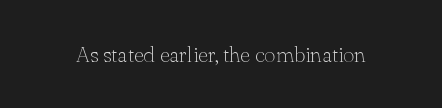
Q: Is the text bold? A: No.
Q: Is the text italic (slanted)? A: No, it is upright.
Q: Is the text underlined? A: No.
Q: Is the spacing between letters normal or unusually wide? A: Normal.
